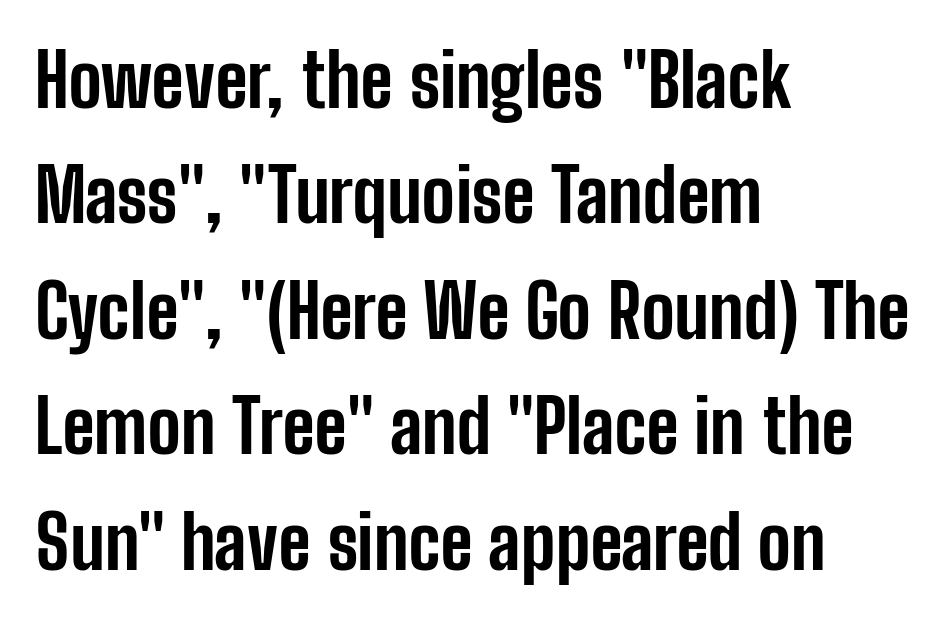
{"serif": "no", "italic": "no", "bold": "yes", "weight": "bold", "width": "condensed", "stroke_contrast": "low", "x_height": "medium", "monospaced": "no", "underline": "no", "align": "left", "line_spacing": "normal", "line_spacing_ratio": 1.56, "letter_spacing": "normal", "letter_spacing_em": 0.0, "glyph_px": 74}
